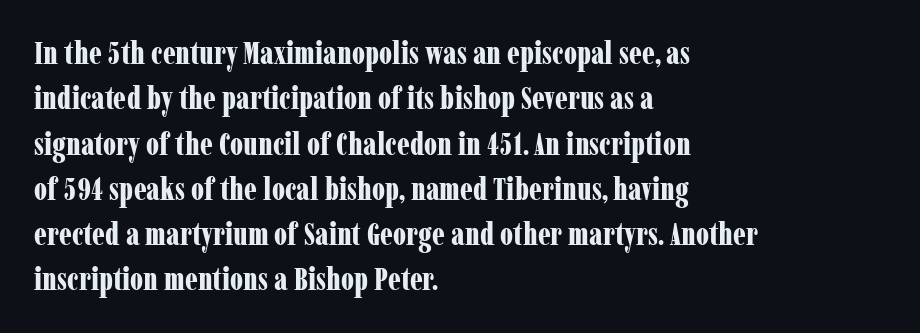
Baseline-to-baseline distance is the conventional proportion of letter height. The letters advance in unequal steps, a hallmark of proportional type. Leftover space on each line is placed entirely after the last word. The type sits square on the baseline with zero lean. You could call the tracking neutral — neither tight nor loose. The specimen omits any rule beneath the text block's lines.
